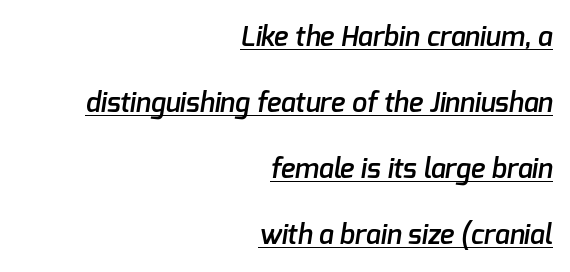
The image shows 27 px text type; set right-aligned, loose line spacing (2.45x), normal letter spacing, underlined.
